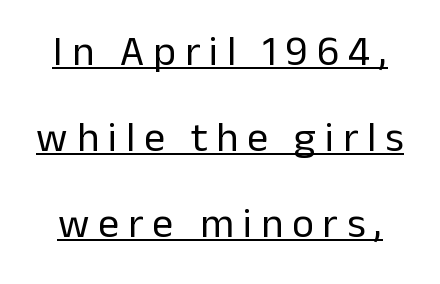
Q: Is the text bold? A: No.
Q: Is the text italic (slanted)? A: No, it is upright.
Q: Is the typeface a serif or a sans-serif typeface? A: Sans-serif.
Q: Is the text underlined? A: Yes.
Q: How is the paragraph aligned? A: Centered.
Q: Is the spacing between letters normal or unusually wide? A: Unusually wide.
Q: Is the spacing between lines tight, normal or loose? A: Loose.
Q: Width (condensed, normal, or wide)? A: Normal.
Q: Stroke contrast? A: Low.
Q: x-height? A: Medium.
Q: Monospaced? A: No.
